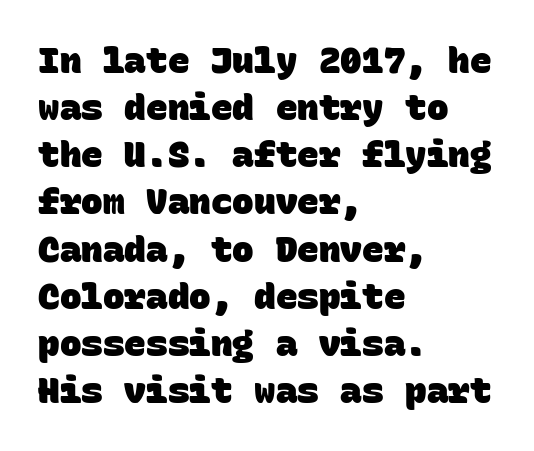
{"serif": "no", "bold": "yes", "weight": "heavy", "width": "normal", "stroke_contrast": "low", "x_height": "large", "monospaced": "yes", "underline": "no", "align": "left", "line_spacing": "normal", "line_spacing_ratio": 1.31, "letter_spacing": "normal", "letter_spacing_em": 0.0, "glyph_px": 36}
